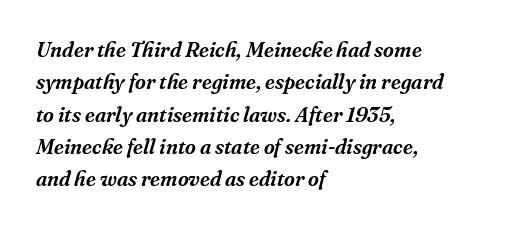
The space directly below the letters is spotless. The specimen reads as italic at a glance. The line texture is even and compact thanks to regular tracking. Summary of vertical rhythm: regular, with standard interline spacing. Is the block centered? No — it sits flush against the left margin.
